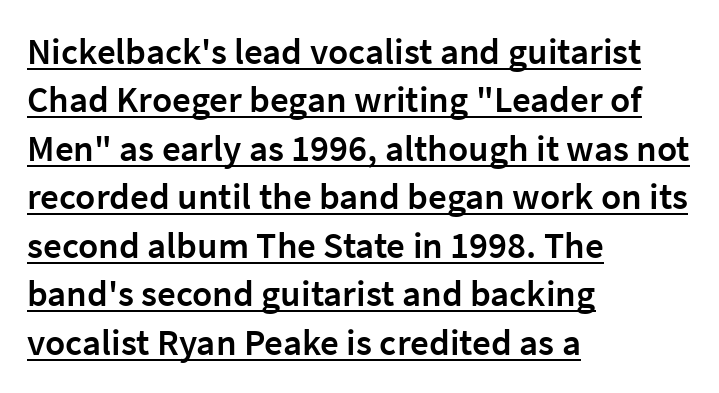
{"serif": "no", "italic": "no", "bold": "semi", "weight": "semibold", "width": "normal", "stroke_contrast": "low", "x_height": "medium", "monospaced": "no", "underline": "yes", "align": "left", "line_spacing": "normal", "line_spacing_ratio": 1.31, "letter_spacing": "normal", "letter_spacing_em": 0.0, "glyph_px": 37}
